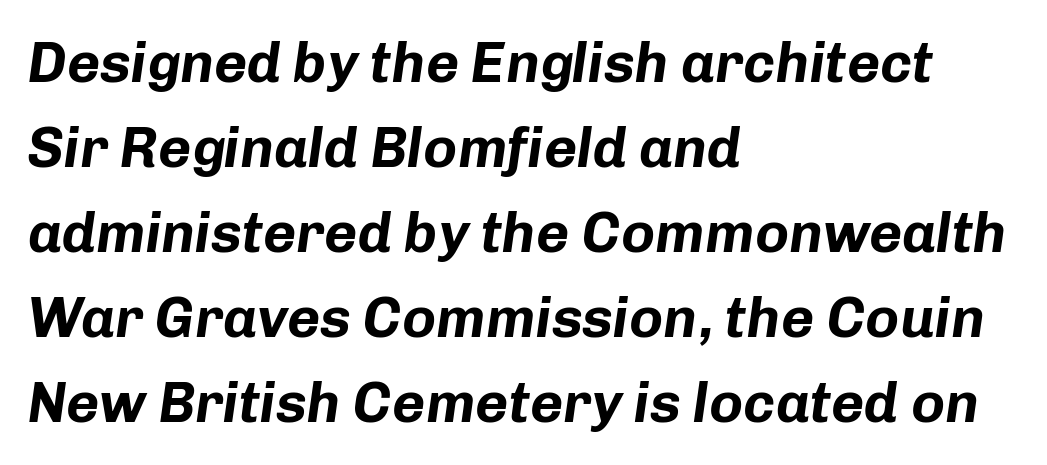
This rendering uses left alignment, leaving the right contour irregular. This rendering features lettering with no underline. Quick note: interline space is typical. Looks like regular typesetting: each glyph gets only the width it needs. In terms of posture, this sample is oblique.
